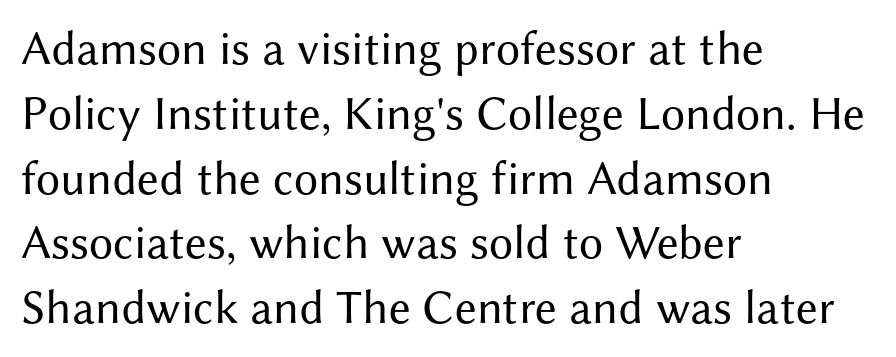
Line beginnings align vertically; line endings do not. No extra tracking has been applied to these lines. Posture: vertical. The face used here is a sans, in the tradition of grotesques and geometrics. Stroke thickness stays within the range of a standard reading face or lighter.
